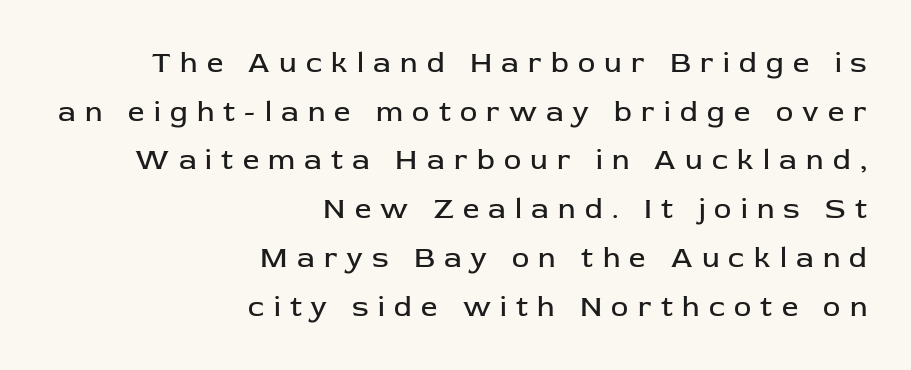
{"serif": "no", "italic": "no", "bold": "no", "weight": "regular", "width": "normal", "stroke_contrast": "low", "x_height": "medium", "monospaced": "no", "underline": "no", "align": "right", "line_spacing": "normal", "line_spacing_ratio": 1.68, "letter_spacing": "wide", "letter_spacing_em": 0.32, "glyph_px": 29}
